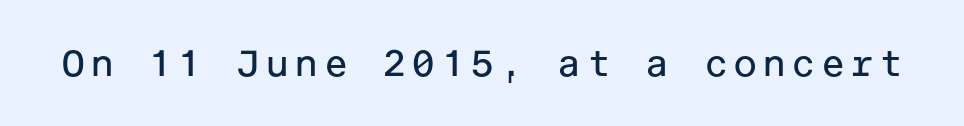
Q: Is the text bold? A: No.
Q: Is the text italic (slanted)? A: No, it is upright.
Q: Is the typeface a serif or a sans-serif typeface? A: Sans-serif.
Q: Is the text underlined? A: No.
Q: Width (condensed, normal, or wide)? A: Normal.
Q: Stroke contrast? A: Low.
Q: x-height? A: Medium.
